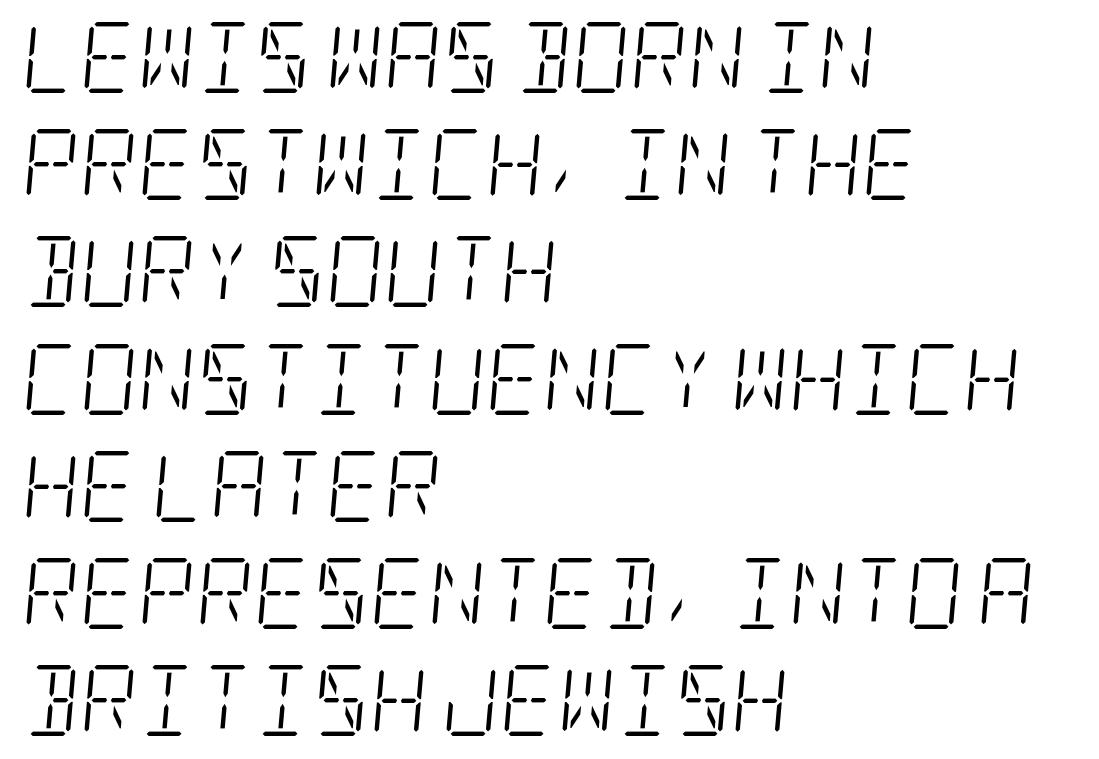
{"serif": "yes", "italic": "yes", "lean": "right", "slant_degrees": 5, "bold": "no", "weight": "light", "width": "condensed", "stroke_contrast": "low", "x_height": "large", "underline": "no", "align": "left", "line_spacing": "normal", "line_spacing_ratio": 1.51, "letter_spacing": "normal", "letter_spacing_em": 0.0, "glyph_px": 71}
